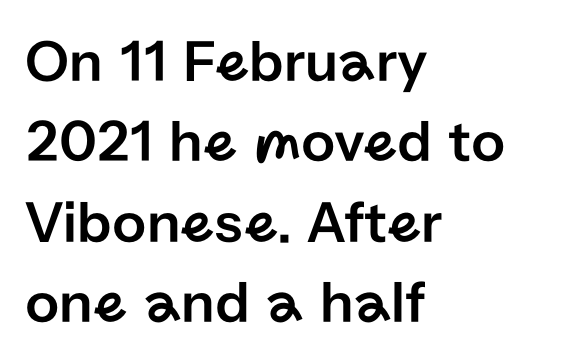
{"serif": "no", "italic": "no", "width": "normal", "stroke_contrast": "low", "x_height": "medium", "monospaced": "no", "underline": "no", "align": "left", "line_spacing": "normal", "line_spacing_ratio": 1.34, "letter_spacing": "normal", "letter_spacing_em": 0.0, "glyph_px": 60}
